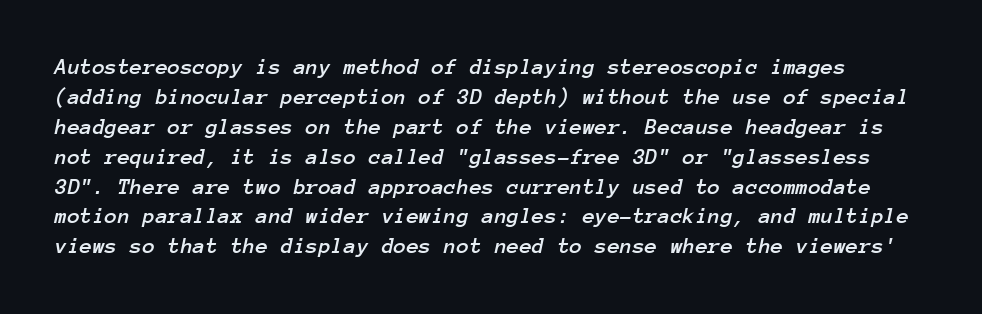
Every character sits at an angle, as italics do. What's the leading like? Ordinary, nothing unusual. The rendering keeps characters at their native spacing. The string is rendered with underlining switched off.
